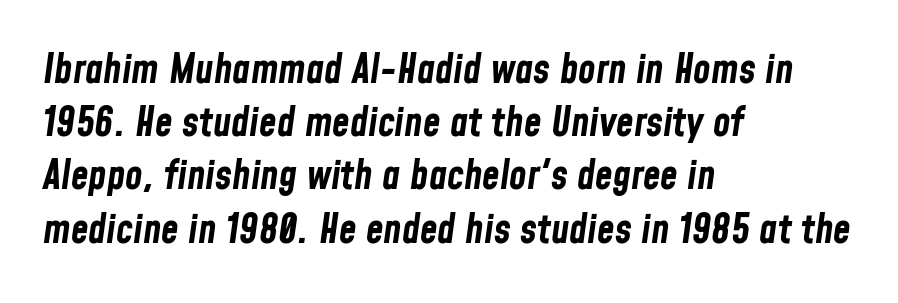
{"italic": "yes", "lean": "right", "slant_degrees": 8, "bold": "yes", "weight": "bold", "width": "condensed", "stroke_contrast": "low", "x_height": "medium", "monospaced": "no", "underline": "no", "align": "left", "line_spacing": "normal", "line_spacing_ratio": 1.33, "letter_spacing": "normal", "letter_spacing_em": 0.0, "glyph_px": 40}
